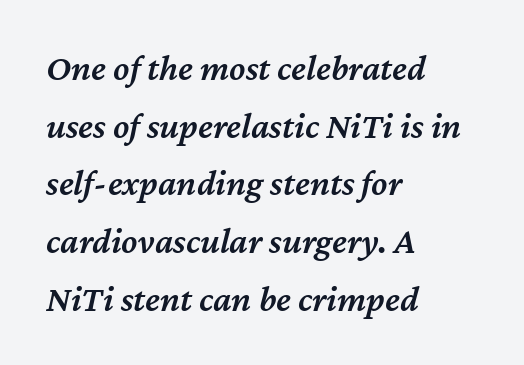
{"italic": "yes", "lean": "right", "slant_degrees": 12, "bold": "semi", "weight": "semibold", "width": "normal", "stroke_contrast": "medium", "x_height": "medium", "monospaced": "no", "underline": "no", "align": "left", "line_spacing": "normal", "line_spacing_ratio": 1.56, "letter_spacing": "normal", "letter_spacing_em": 0.0, "glyph_px": 37}
